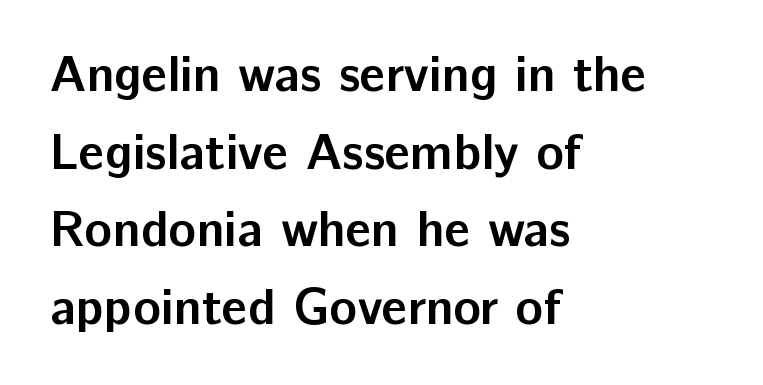
The image shows 51 px semibold sans-serif type, upright; set left-aligned, normal line spacing (1.52x), normal letter spacing, not underlined; low stroke contrast and a medium x-height.
